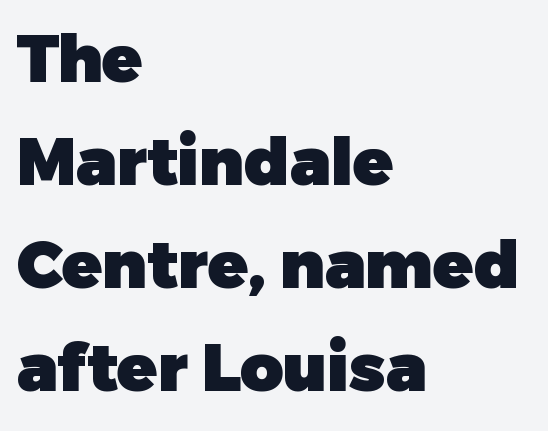
The image shows 66 px heavy sans-serif type, upright; set left-aligned, normal line spacing (1.56x), normal letter spacing, not underlined; low stroke contrast and a medium x-height.
